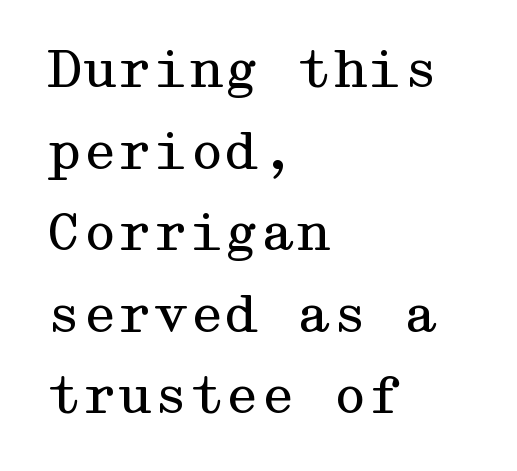
Q: Is the text bold? A: No.
Q: Is the text italic (slanted)? A: No, it is upright.
Q: Is the typeface a serif or a sans-serif typeface? A: Serif.
Q: Is the text underlined? A: No.
Q: How is the paragraph aligned? A: Left-aligned.
Q: Is the spacing between letters normal or unusually wide? A: Normal.
Q: Is the spacing between lines tight, normal or loose? A: Normal.
Q: Width (condensed, normal, or wide)? A: Wide.
Q: Stroke contrast? A: Medium.
Q: x-height? A: Medium.
